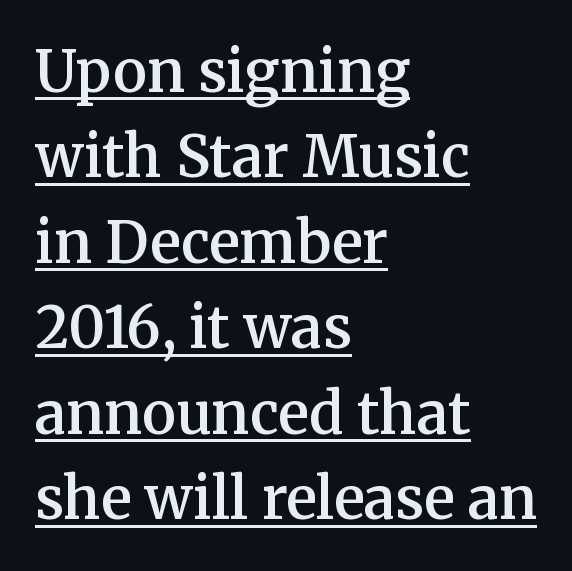
The image shows 57 px semibold serif type, upright; set left-aligned, normal line spacing (1.5x), normal letter spacing, underlined; medium stroke contrast and a medium x-height.
